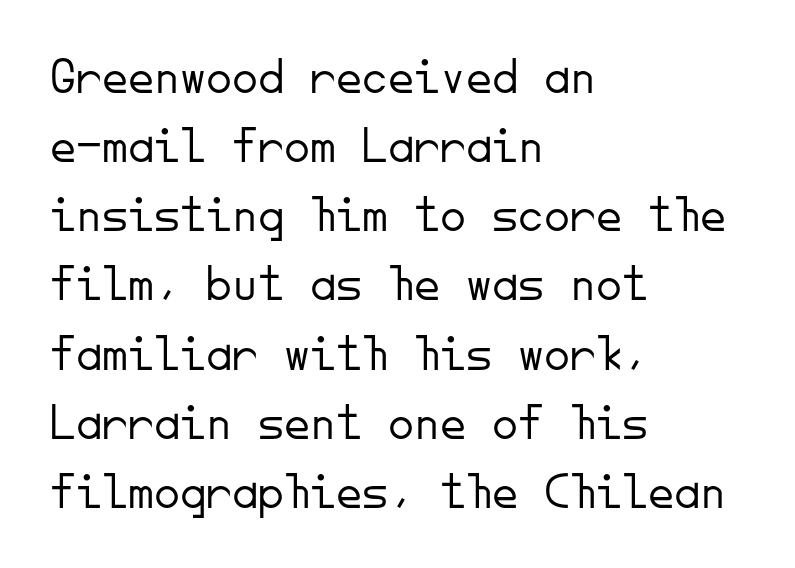
The image shows 52 px light sans-serif type, upright, monospaced; set left-aligned, normal line spacing (1.33x), normal letter spacing, not underlined; low stroke contrast and a small x-height.
